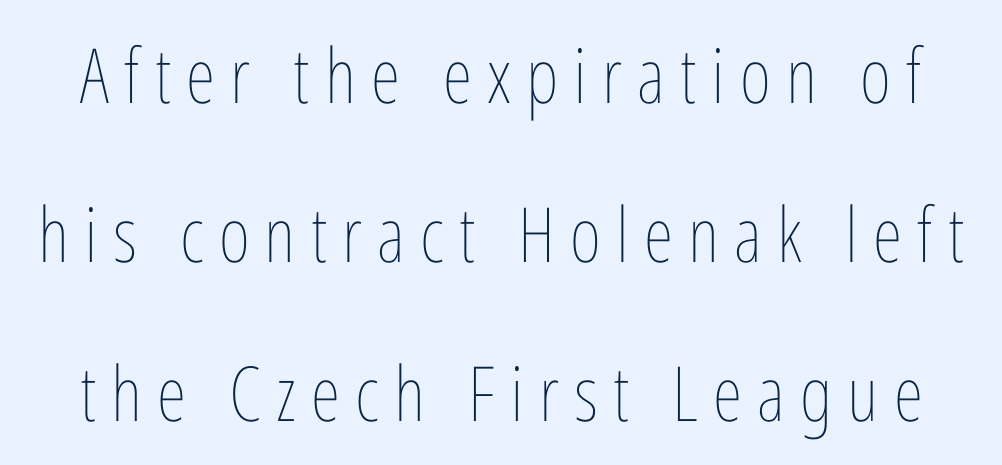
How are the letters spaced? Widely, with obvious added tracking. The letters look calm and open, with moderate or lighter stems. The face used here is proportionally spaced, like ordinary book or web type. Posture: vertical.
